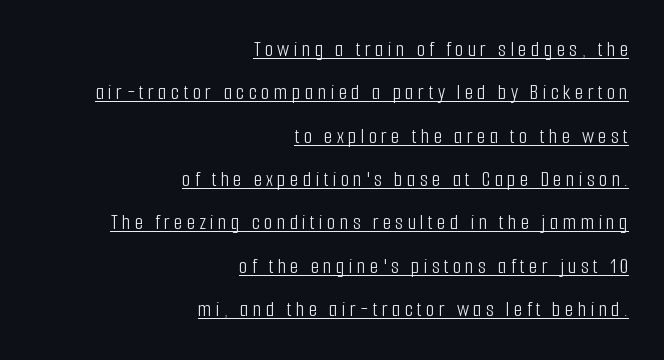
{"italic": "no", "bold": "no", "underline": "yes", "align": "right", "line_spacing": "loose", "line_spacing_ratio": 1.97, "glyph_px": 22}
